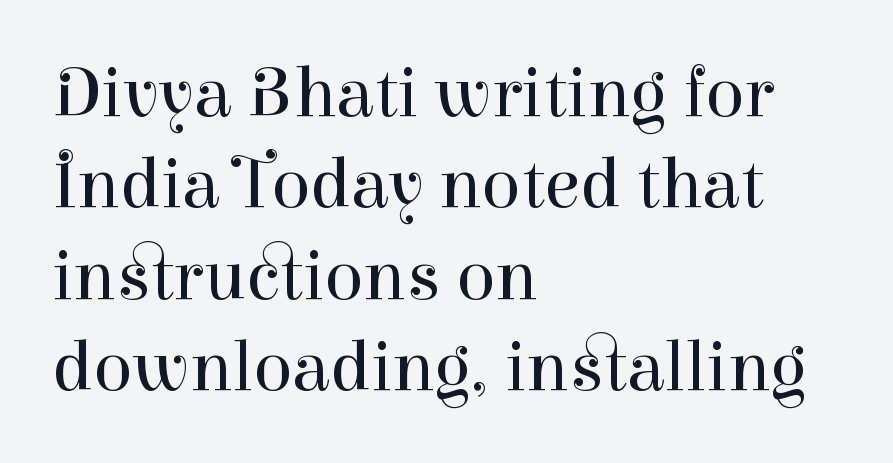
Q: Is the text bold? A: No.
Q: Is the text italic (slanted)? A: No, it is upright.
Q: Is the typeface a serif or a sans-serif typeface? A: Serif.
Q: Is the text underlined? A: No.
Q: How is the paragraph aligned? A: Left-aligned.
Q: Is the spacing between letters normal or unusually wide? A: Normal.
Q: Is the spacing between lines tight, normal or loose? A: Normal.
Q: Width (condensed, normal, or wide)? A: Normal.
Q: Stroke contrast? A: High.
Q: x-height? A: Medium.
Q: Monospaced? A: No.
